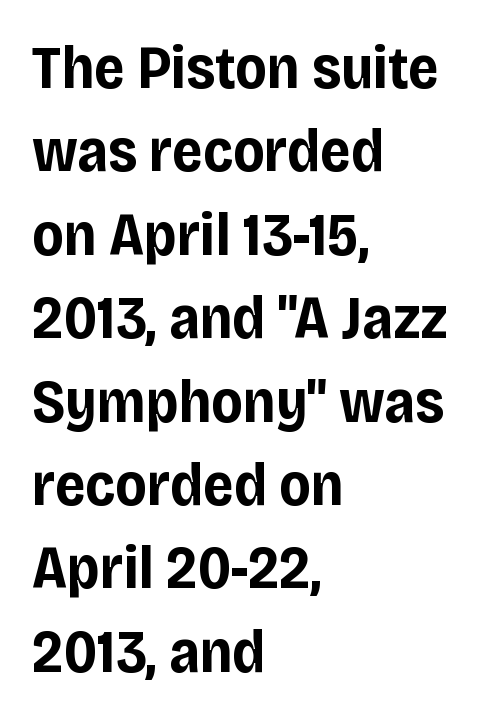
{"serif": "no", "italic": "no", "bold": "yes", "weight": "bold", "width": "normal", "stroke_contrast": "low", "x_height": "large", "monospaced": "no", "underline": "no", "align": "left", "line_spacing": "normal", "line_spacing_ratio": 1.39, "letter_spacing": "normal", "letter_spacing_em": 0.0, "glyph_px": 60}
